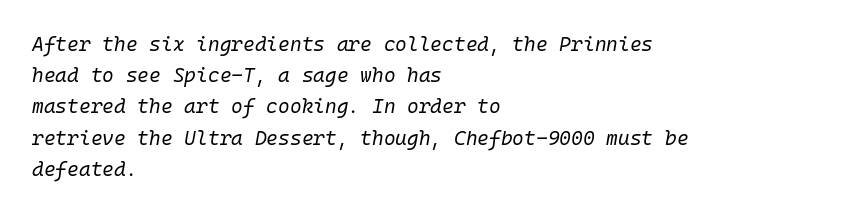
{"italic": "yes", "lean": "right", "slant_degrees": 10, "bold": "no", "underline": "no", "align": "left", "line_spacing": "normal", "line_spacing_ratio": 1.56, "letter_spacing": "normal", "letter_spacing_em": 0.0, "glyph_px": 20}
